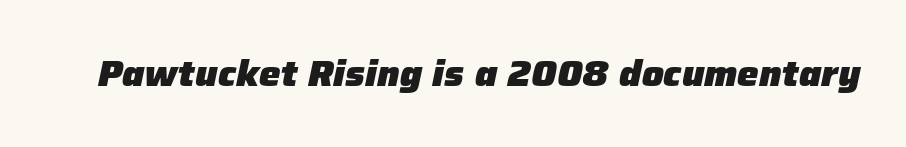
Would a proofreader flag this as italicized? Yes. Every letter is thick-stroked: bold, no question. Each word holds together tightly as a unit, with standard inter-letter gaps. Here the designer chose a conventional face with non-uniform glyph widths. No word sits above an underline.
